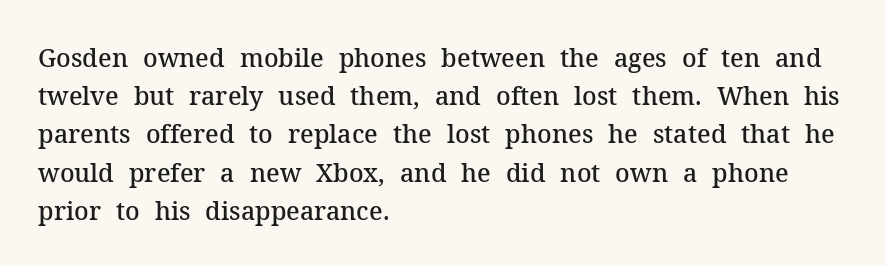
How heavy is the stroke? Medium-heavy — a semibold, shy of bold. Summary of vertical rhythm: regular, with standard interline spacing. Underline: absent. Inter-character spacing is left at the font's built-in metrics. A student would call this left alignment; a typographer would say flush left, rag right. Italic? Not at all — the glyphs are vertical.
